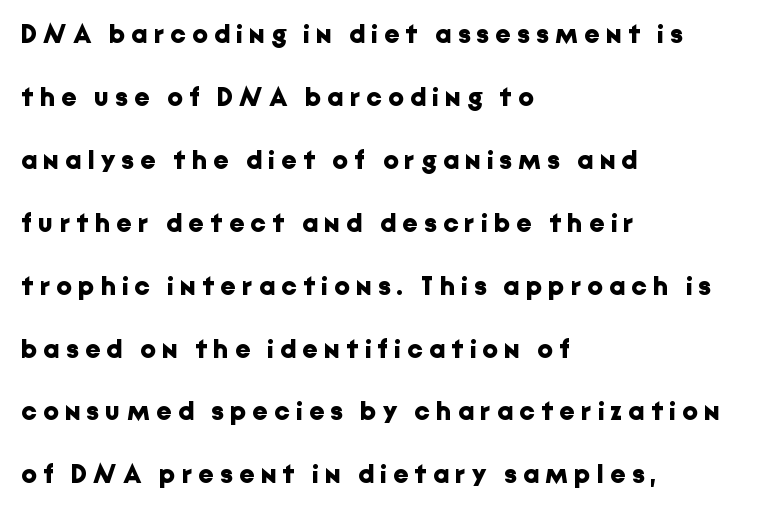
The image shows 27 px bold type, upright; set left-aligned, loose line spacing (2.33x), unusually wide letter spacing (+0.24 em), not underlined.
